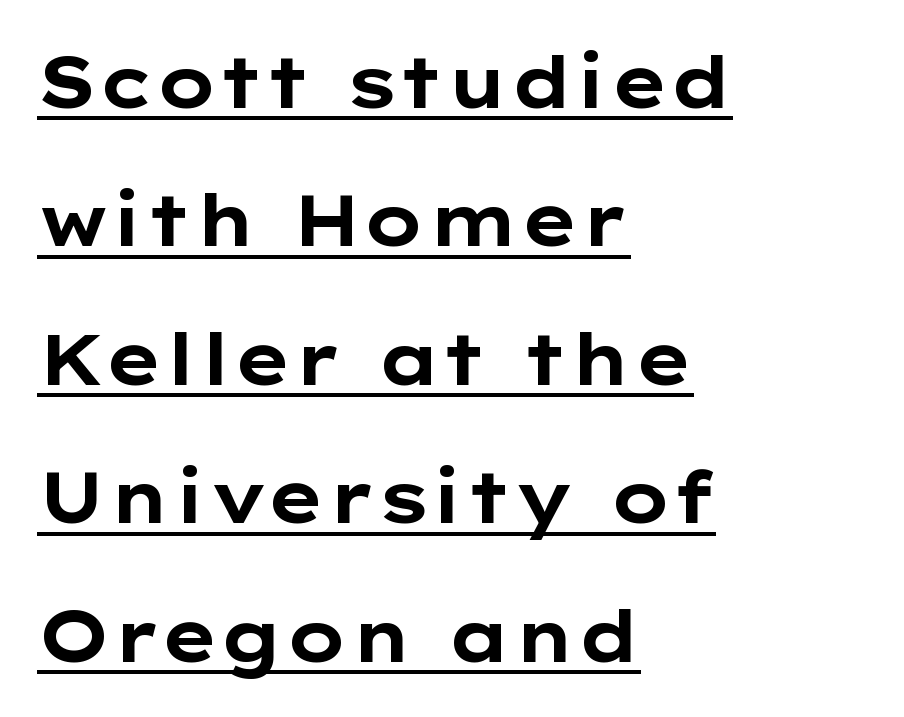
The image shows 71 px bold, wide sans-serif type, upright; set left-aligned, loose line spacing (1.95x), normal letter spacing, underlined; low stroke contrast and a medium x-height.
